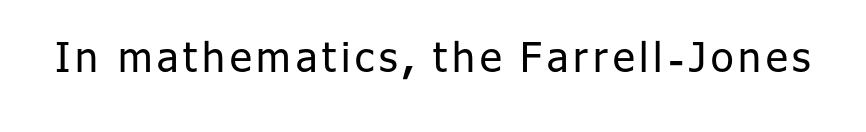
Q: Is the text bold? A: No.
Q: Is the text italic (slanted)? A: No, it is upright.
Q: Is the typeface a serif or a sans-serif typeface? A: Sans-serif.
Q: Is the text underlined? A: No.
Q: Width (condensed, normal, or wide)? A: Normal.
Q: Stroke contrast? A: Low.
Q: x-height? A: Medium.
Q: Monospaced? A: No.
